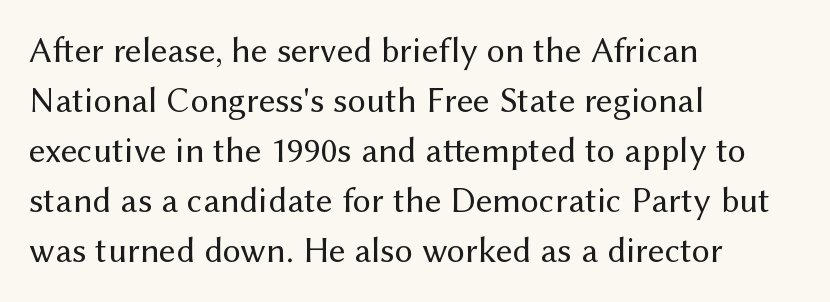
The font's upright variant was chosen for this text. This block has exactly the height ordinary leading produces. Caption: multi-line text, flush left, ragged right. No extra ink here — the face is not bold. Varying glyph widths throughout — classic text-font behaviour.
